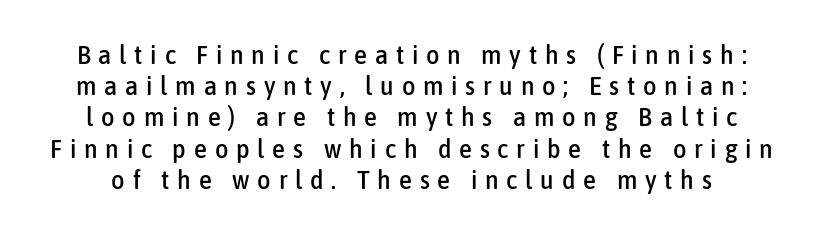
Q: Is the text italic (slanted)? A: No, it is upright.
Q: Is the text underlined? A: No.
Q: Is the spacing between letters normal or unusually wide? A: Unusually wide.
